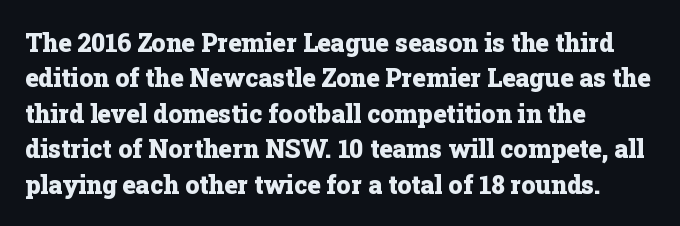
The strokes are fattened all the way to bold. Does the copy run flush right? No — it runs flush left. The face used here is rendered with its standard letterfit. Does the leading feel generous? No, just average. The typography opts for an upright posture over an oblique one.
